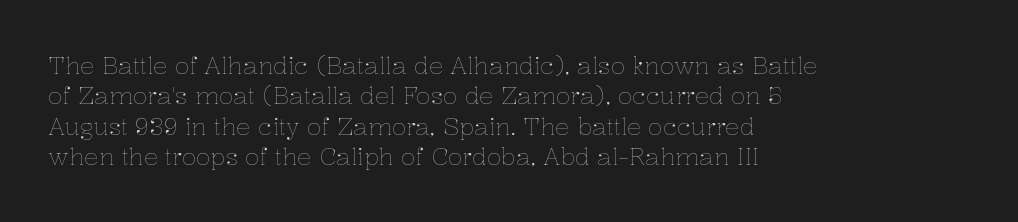
{"italic": "no", "bold": "no", "underline": "no", "align": "left", "line_spacing": "normal", "line_spacing_ratio": 1.27, "letter_spacing": "normal", "letter_spacing_em": 0.0, "glyph_px": 24}
